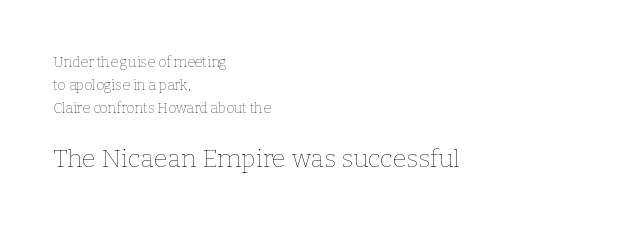
{"italic": "no", "bold": "no", "underline": "no", "align": "left", "line_spacing": "normal", "line_spacing_ratio": 1.66, "letter_spacing": "normal", "letter_spacing_em": 0.0, "larger_block": "second", "size_ratio": 1.79, "glyph_px": 25}
